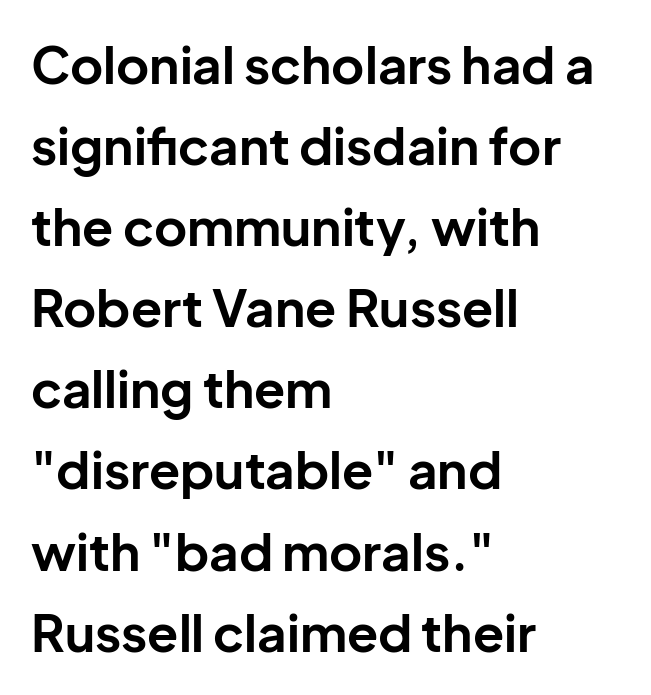
These lines keep a tight, regular rhythm from letter to letter. The space between consecutive lines is moderate. Ascenders rise straight up at ninety degrees. The area under the type is left untouched. This is heavy type, rendered in bold.
